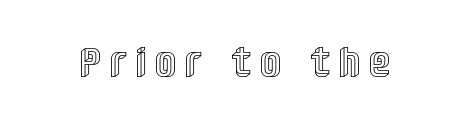
The image shows 42 px condensed type, upright; set unusually wide letter spacing (+0.28 em), not underlined; a large x-height.
